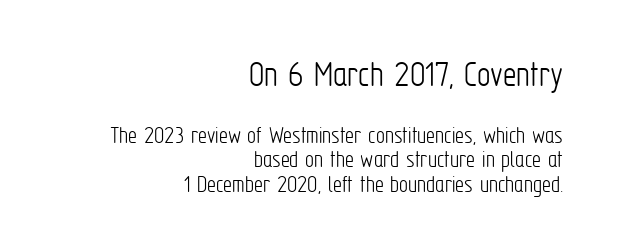
The image shows 38 px light, condensed sans-serif type, upright; set right-aligned, tight line spacing (0.98x), normal letter spacing, not underlined; the first (top) block is 1.52x larger; low stroke contrast and a medium x-height.
